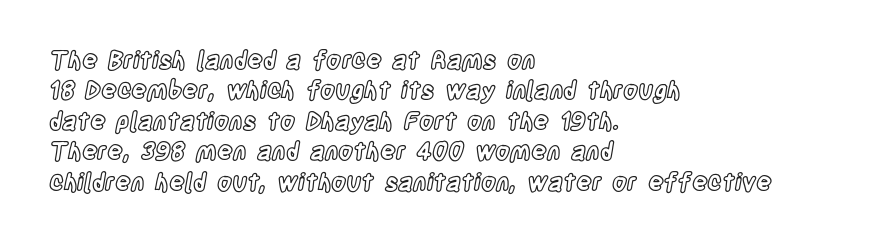
Unmarked baselines from the first word to the last. Short and long lines alike share a common starting point at left. The horizontal fit of the characters is conventional and even. Leading matches the norm, producing a regular column.
